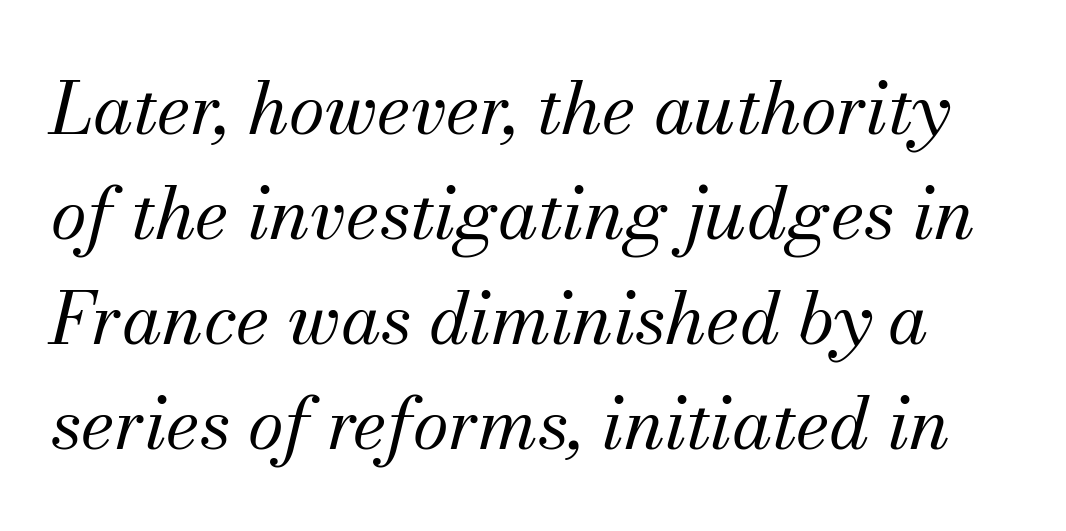
Q: Is the text bold? A: No.
Q: Is the text italic (slanted)? A: Yes, it leans right by about 13 degrees.
Q: Is the typeface a serif or a sans-serif typeface? A: Serif.
Q: Is the text underlined? A: No.
Q: Is the spacing between letters normal or unusually wide? A: Normal.
Q: Is the spacing between lines tight, normal or loose? A: Normal.
Q: Width (condensed, normal, or wide)? A: Normal.
Q: Stroke contrast? A: Medium.
Q: x-height? A: Small.
Q: Monospaced? A: No.
